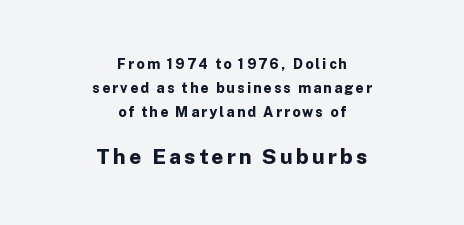
{"italic": "no", "bold": "yes", "underline": "no", "align": "center", "line_spacing_ratio": 1.73, "larger_block": "second", "size_ratio": 1.5, "glyph_px": 21}
